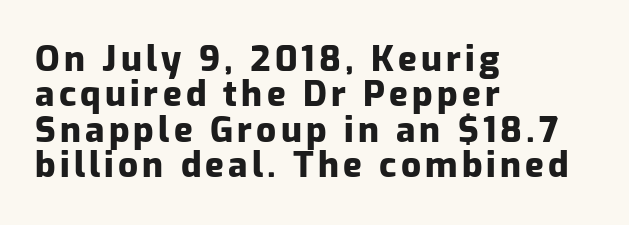
The image shows 35 px heavy sans-serif type, upright; set left-aligned, tight line spacing (1.01x), not underlined; low stroke contrast and a medium x-height.
